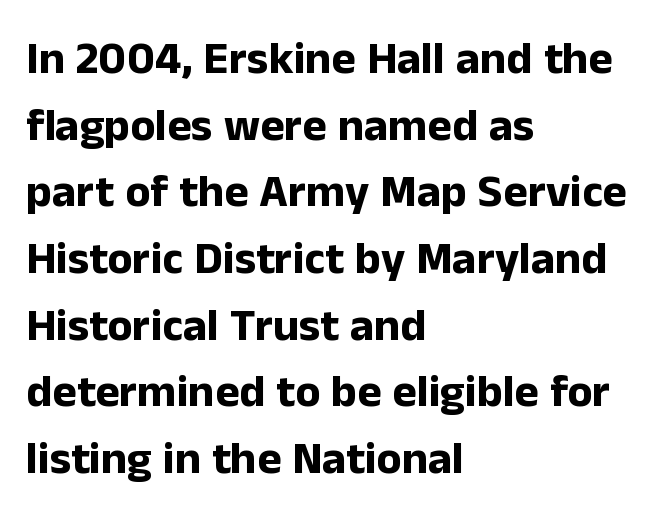
What's the leading like? Ordinary, nothing unusual. You can tell it's not italic because the verticals are truly vertical. Teacher's note: observe the even left margin — that is flush-left alignment. A bare baseline throughout the passage. Notice how thick the strokes are: this is what a full bold looks like.
